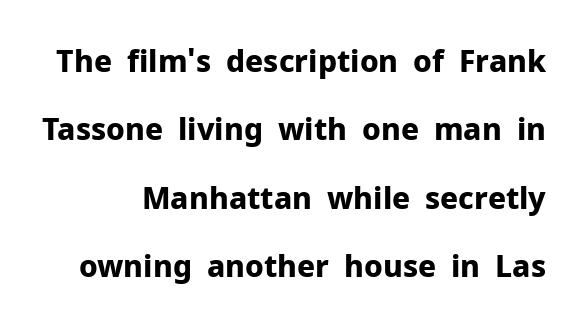
The image shows 30 px bold sans-serif type, upright; set loose line spacing (2.28x), normal letter spacing, not underlined; low stroke contrast and a medium x-height.
